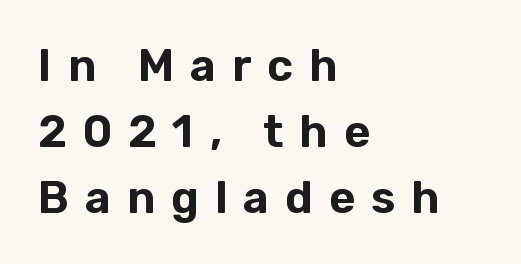
Q: Is the text italic (slanted)? A: No, it is upright.
Q: Is the typeface a serif or a sans-serif typeface? A: Sans-serif.
Q: Is the text underlined? A: No.
Q: How is the paragraph aligned? A: Left-aligned.
Q: Is the spacing between letters normal or unusually wide? A: Unusually wide.
Q: Is the spacing between lines tight, normal or loose? A: Normal.
Q: Width (condensed, normal, or wide)? A: Normal.
Q: Stroke contrast? A: Low.
Q: x-height? A: Medium.
Q: Monospaced? A: No.
